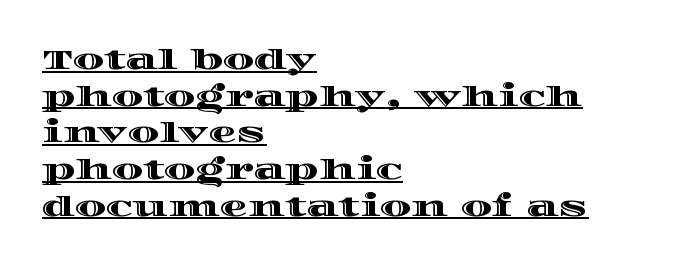
The image shows 28 px wide type, upright; set left-aligned, normal line spacing (1.31x), normal letter spacing, underlined; a large x-height.
